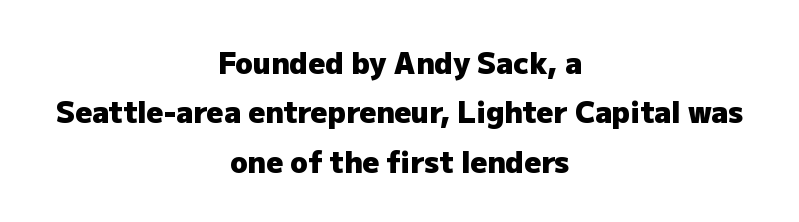
Q: Is the text bold? A: Yes.
Q: Is the text italic (slanted)? A: No, it is upright.
Q: Is the typeface a serif or a sans-serif typeface? A: Sans-serif.
Q: Is the text underlined? A: No.
Q: How is the paragraph aligned? A: Centered.
Q: Is the spacing between letters normal or unusually wide? A: Normal.
Q: Is the spacing between lines tight, normal or loose? A: Normal.
Q: Width (condensed, normal, or wide)? A: Normal.
Q: Stroke contrast? A: Low.
Q: x-height? A: Medium.
Q: Monospaced? A: No.
